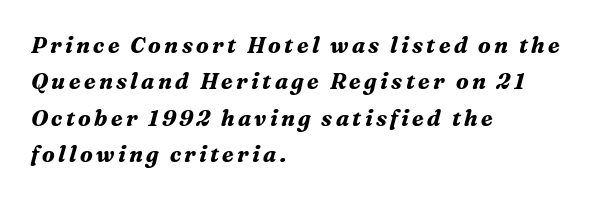
Line starts are locked; line ends wander. Underlining? Definitely not there. The space between consecutive lines is moderate. The passage shown leans; its letterforms are oblique. The passage shown is emphatically bold.
